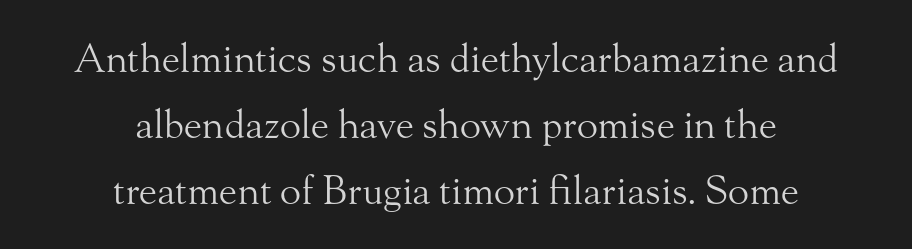
Check where the strokes stop: tiny serifs finish them off. This sample has the flowing, uneven cadence of proportional lettering. Unbolded letterforms with no extra heft. This rendering leaves character spacing at its baseline value. One-word summary of the alignment: center. Interline gaps are of average width in this sample.
